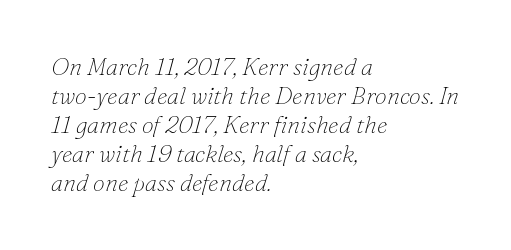
{"italic": "yes", "lean": "right", "slant_degrees": 16, "bold": "no", "underline": "no", "align": "left", "line_spacing_ratio": 1.21, "letter_spacing": "normal", "letter_spacing_em": 0.0, "glyph_px": 24}
